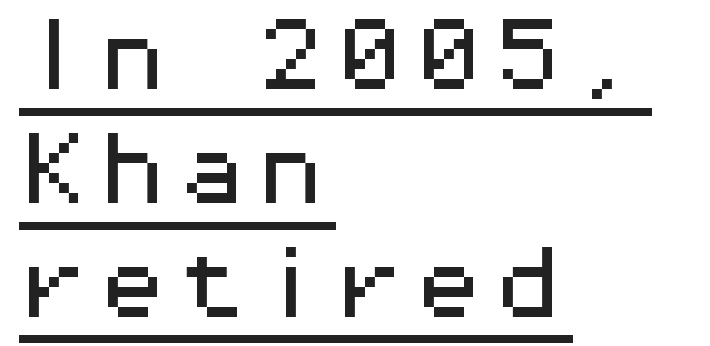
The font's upright variant was chosen for this text. This block has exactly the height ordinary leading produces. The ragged edge is on the right, which tells us the setting is flush left. What kind of face is this? One without serifs — a sans.
